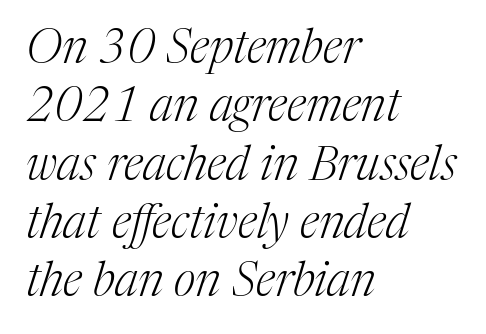
{"serif": "yes", "italic": "yes", "lean": "right", "slant_degrees": 17, "bold": "no", "weight": "light", "width": "normal", "stroke_contrast": "medium", "x_height": "medium", "monospaced": "no", "underline": "no", "align": "left", "line_spacing_ratio": 1.24, "letter_spacing": "normal", "letter_spacing_em": 0.0, "glyph_px": 47}
